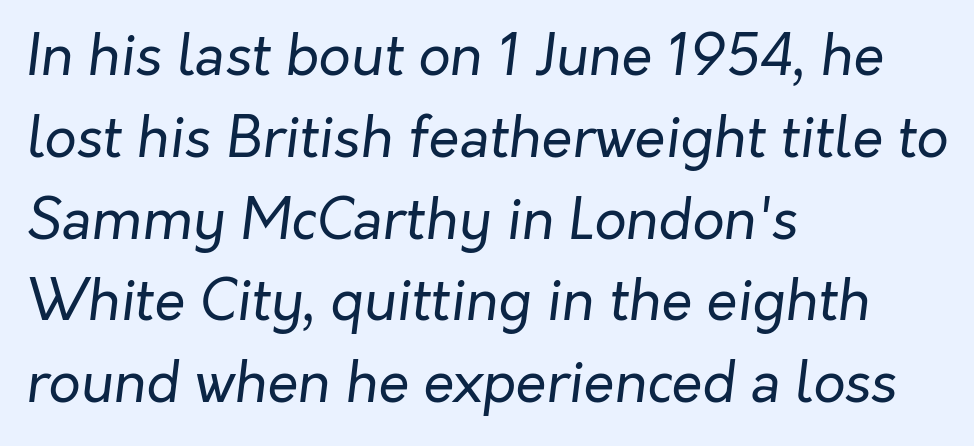
Vertical spacing — default. Is the block centered? No — it sits flush against the left margin. Lines of text with bare space underneath. Notice how the stems are inclined rather than vertical — that's the hallmark of italics.
